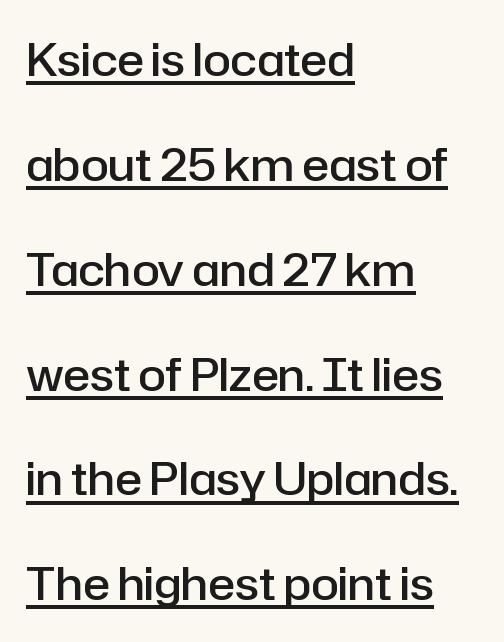
Q: Is the text bold? A: Semi-bold.
Q: Is the text italic (slanted)? A: No, it is upright.
Q: Is the typeface a serif or a sans-serif typeface? A: Sans-serif.
Q: Is the text underlined? A: Yes.
Q: How is the paragraph aligned? A: Left-aligned.
Q: Is the spacing between letters normal or unusually wide? A: Normal.
Q: Is the spacing between lines tight, normal or loose? A: Loose.
Q: Width (condensed, normal, or wide)? A: Normal.
Q: Stroke contrast? A: Low.
Q: x-height? A: Medium.
Q: Monospaced? A: No.
